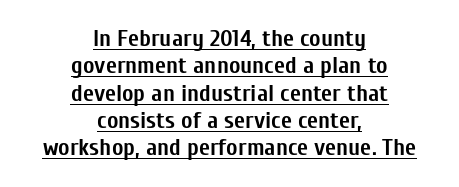
{"italic": "no", "bold": "yes", "underline": "yes", "align": "center", "line_spacing": "tight", "line_spacing_ratio": 1.14, "letter_spacing": "normal", "letter_spacing_em": 0.0, "glyph_px": 24}
